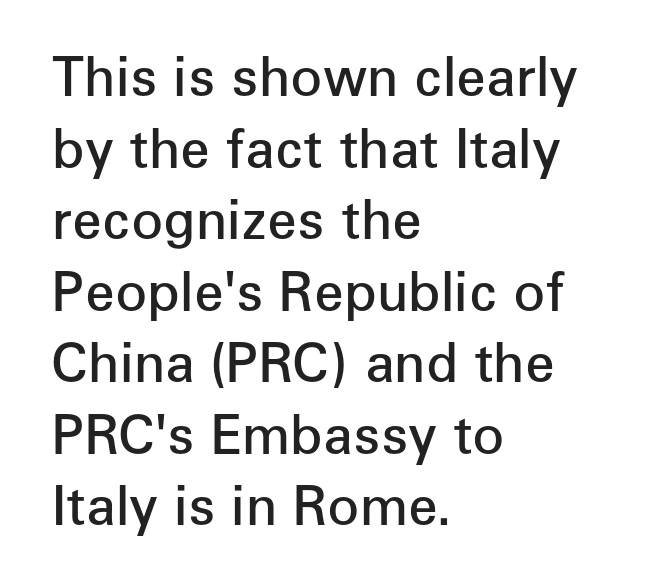
The image shows 53 px semibold sans-serif type, upright; set left-aligned, normal line spacing (1.35x), normal letter spacing, not underlined; low stroke contrast and a medium x-height.
